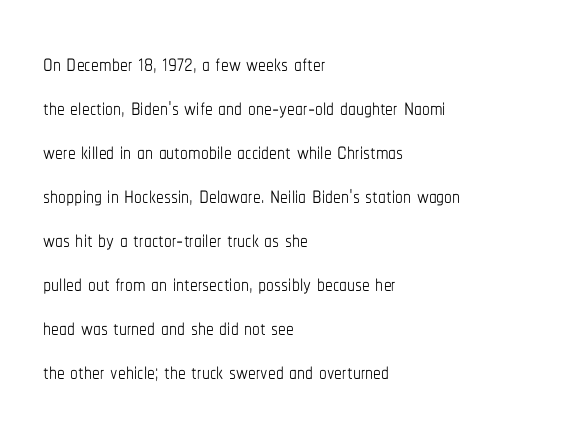
These lines are rendered in a variable-pitch font. Baseline-to-baseline distance is the conventional proportion of letter height. Honestly, the letter spacing is just normal — you wouldn't notice it. Descenders hang freely into open space. Is this a heavy cut? Hardly; it is regular or lighter.
